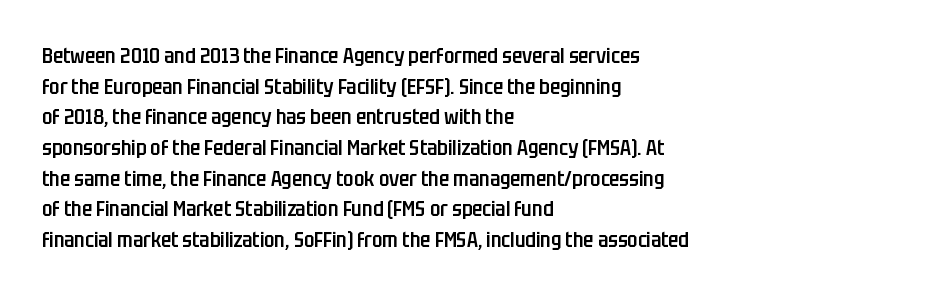
{"italic": "no", "bold": "semi", "underline": "no", "align": "left", "line_spacing": "normal", "line_spacing_ratio": 1.46, "letter_spacing": "normal", "letter_spacing_em": 0.0, "glyph_px": 21}
